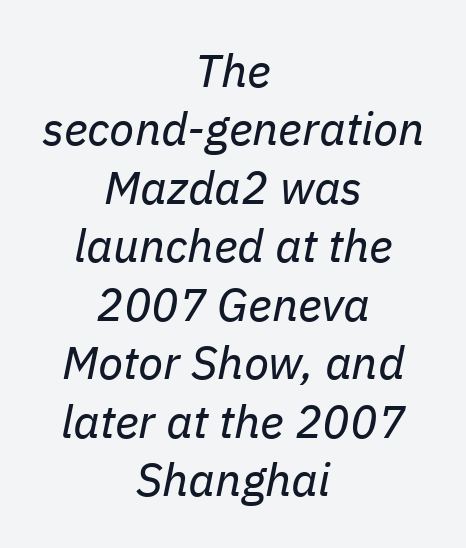
The image shows 46 px regular-weight type, italic (leaning right); set centered, normal line spacing (1.27x), normal letter spacing, not underlined; low stroke contrast and a medium x-height.
